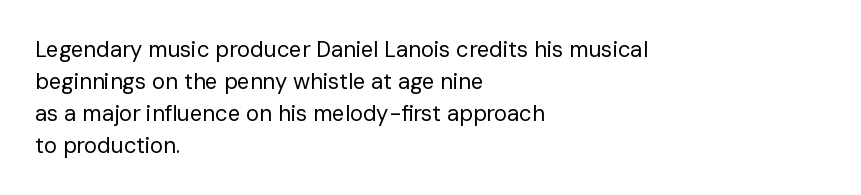
{"italic": "no", "bold": "no", "underline": "no", "align": "left", "line_spacing": "normal", "line_spacing_ratio": 1.45, "letter_spacing": "normal", "letter_spacing_em": 0.0, "glyph_px": 22}
